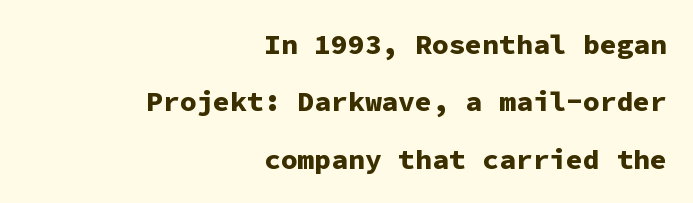
The letters stand upright; this is a roman face. Weight check: bold — yes, fully. These lines are composed in type without serifs. These lines are rendered in a fixed-pitch font. Honestly, the rows look like they've been pulled way apart. Line ends are locked; line starts wander.
